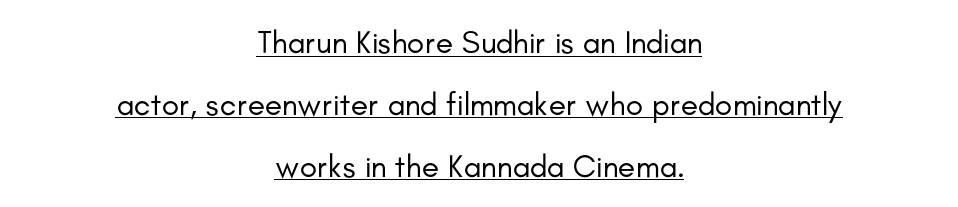
Q: Is the text bold? A: No.
Q: Is the text italic (slanted)? A: No, it is upright.
Q: Is the typeface a serif or a sans-serif typeface? A: Sans-serif.
Q: Is the text underlined? A: Yes.
Q: How is the paragraph aligned? A: Centered.
Q: Is the spacing between letters normal or unusually wide? A: Normal.
Q: Is the spacing between lines tight, normal or loose? A: Loose.
Q: Width (condensed, normal, or wide)? A: Normal.
Q: Stroke contrast? A: Low.
Q: x-height? A: Small.
Q: Monospaced? A: No.
